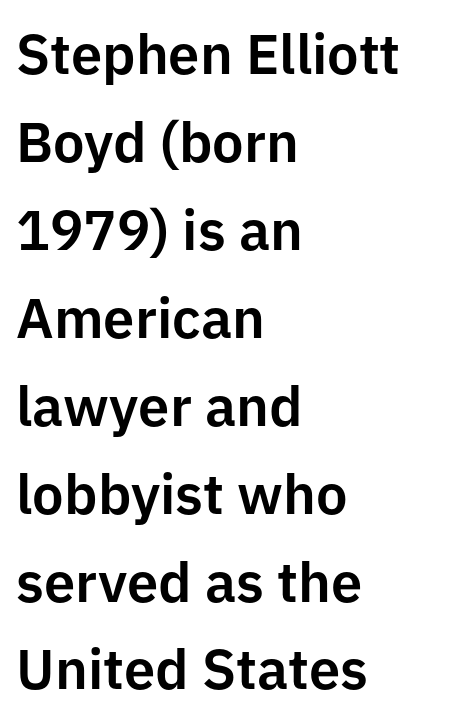
The image shows 56 px sans-serif type, upright; set left-aligned, normal line spacing (1.57x), normal letter spacing, not underlined; low stroke contrast and a medium x-height.
